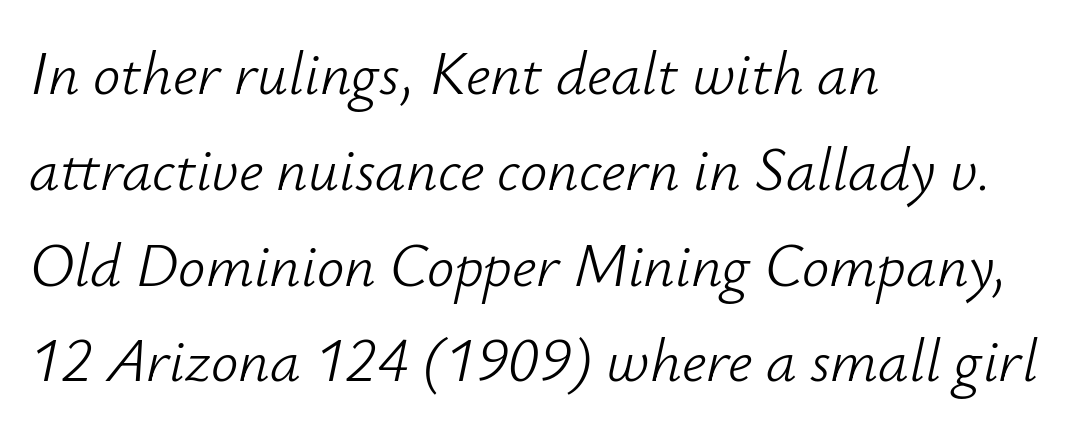
{"italic": "yes", "lean": "right", "slant_degrees": 12, "bold": "no", "weight": "light", "width": "normal", "stroke_contrast": "low", "x_height": "small", "monospaced": "no", "underline": "no", "align": "left", "line_spacing": "normal", "line_spacing_ratio": 1.57, "letter_spacing": "normal", "letter_spacing_em": 0.0, "glyph_px": 61}
